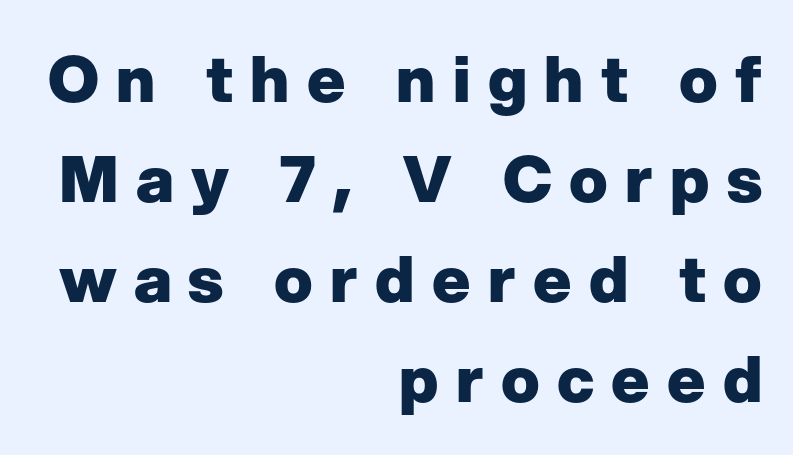
Q: Is the text bold? A: Yes.
Q: Is the text italic (slanted)? A: No, it is upright.
Q: Is the typeface a serif or a sans-serif typeface? A: Sans-serif.
Q: Is the text underlined? A: No.
Q: How is the paragraph aligned? A: Right-aligned.
Q: Is the spacing between letters normal or unusually wide? A: Unusually wide.
Q: Is the spacing between lines tight, normal or loose? A: Normal.
Q: Width (condensed, normal, or wide)? A: Normal.
Q: Stroke contrast? A: Low.
Q: x-height? A: Medium.
Q: Monospaced? A: No.
